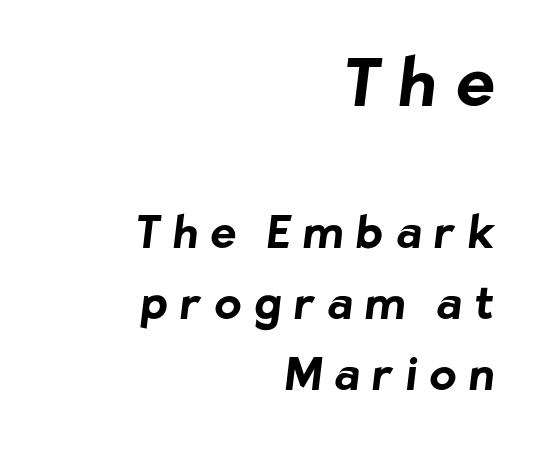
The image shows 66 px bold sans-serif type; set right-aligned, normal line spacing (1.61x), unusually wide letter spacing (+0.29 em), not underlined; the first (top) block is 1.5x larger; low stroke contrast and a medium x-height.
